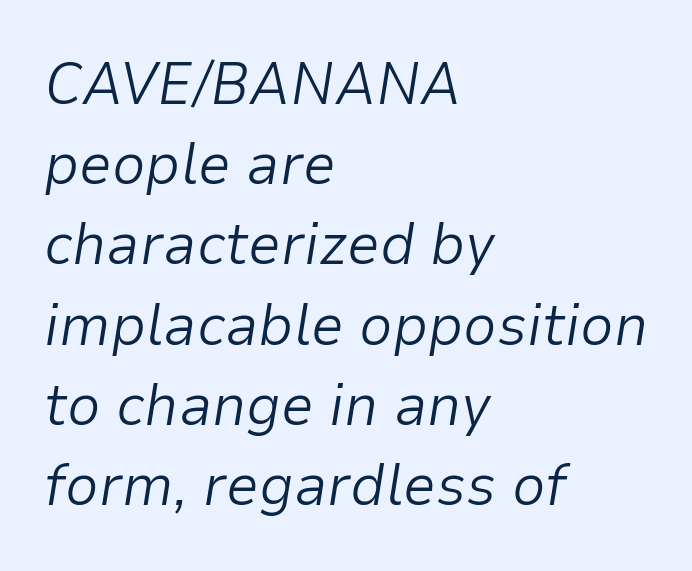
{"italic": "yes", "lean": "right", "slant_degrees": 9, "bold": "no", "weight": "light", "width": "normal", "stroke_contrast": "low", "x_height": "medium", "monospaced": "no", "underline": "no", "align": "left", "line_spacing": "normal", "line_spacing_ratio": 1.36, "letter_spacing": "normal", "letter_spacing_em": 0.0, "glyph_px": 59}
